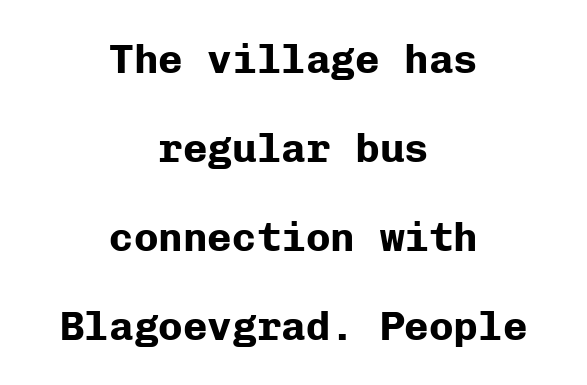
Note the uniform advance width — an 'i' takes as much space as an 'm'. What's the leading like? Stretched, with rows far apart. Teacher's note: observe the equal gaps on both sides — that is centered alignment. Does the lettering tilt? It doesn't — this is upright. The tracking reads as untouched default to a designer's eye. The strokes are fattened all the way to bold.
